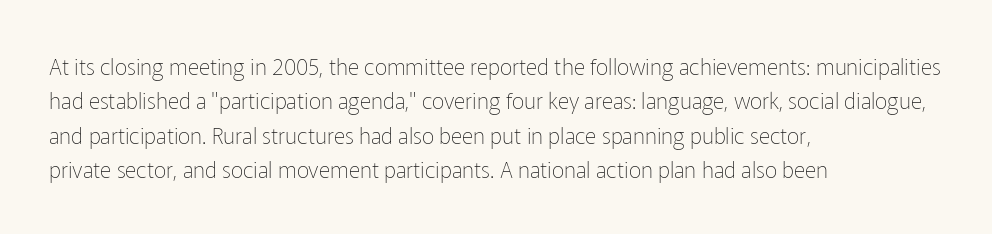
The image shows 22 px text type, upright; set left-aligned, normal line spacing (1.56x), normal letter spacing, not underlined.
